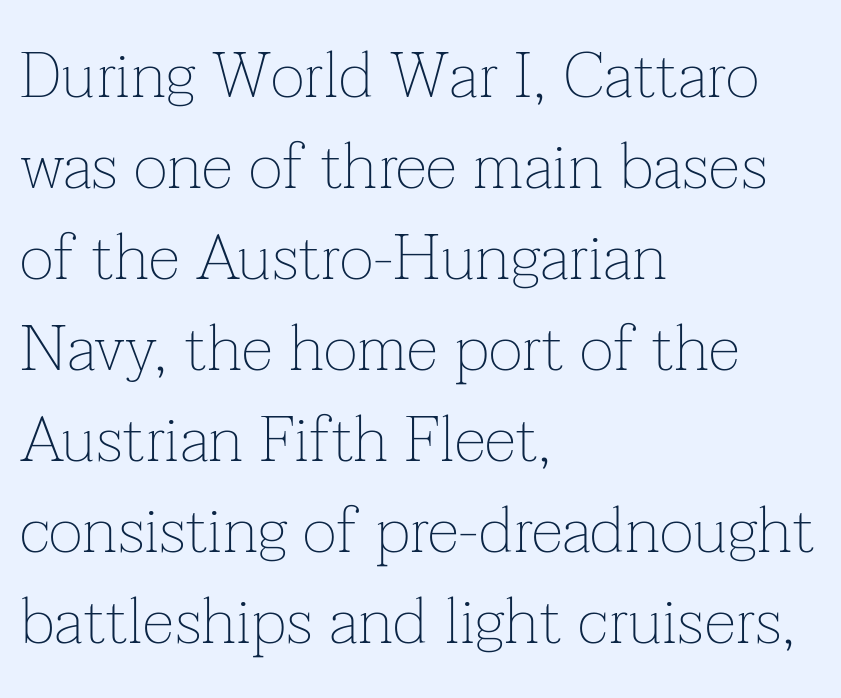
The image shows 65 px thin serif type, upright; set left-aligned, normal line spacing (1.4x), normal letter spacing, not underlined; low stroke contrast and a medium x-height.
